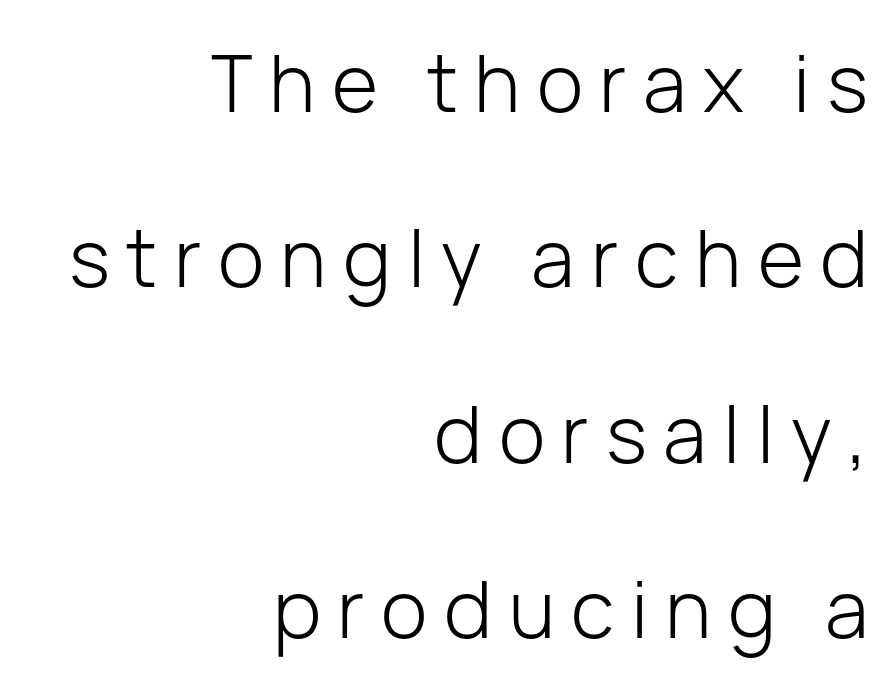
You could not count columns in this text — the font is proportionally spaced. Glance below the letters and you will spot only blank space. Letter spacing: wide. The cut favours lightness, reaching ordinary text weight at its darkest. The font's upright variant was chosen for this text. The lines are spread far apart with generous leading.
